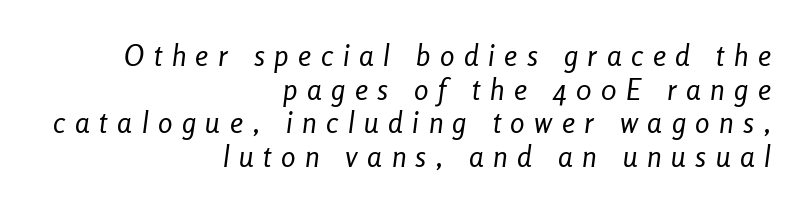
{"italic": "yes", "lean": "right", "slant_degrees": 8, "bold": "no", "weight": "regular", "width": "condensed", "stroke_contrast": "low", "x_height": "medium", "monospaced": "no", "underline": "no", "align": "right", "line_spacing_ratio": 1.16, "letter_spacing": "wide", "letter_spacing_em": 0.33, "glyph_px": 29}
